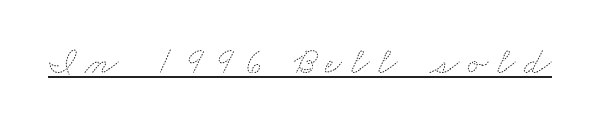
{"bold": "no", "weight": "thin", "width": "wide", "stroke_contrast": "medium", "x_height": "small", "monospaced": "no", "underline": "yes", "letter_spacing": "wide", "letter_spacing_em": 0.23, "glyph_px": 38}
